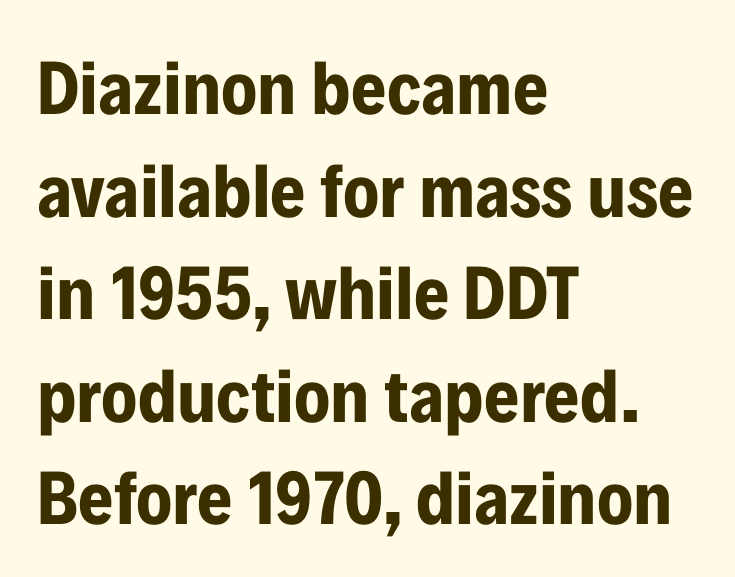
{"serif": "no", "italic": "no", "bold": "yes", "weight": "bold", "width": "condensed", "stroke_contrast": "low", "x_height": "medium", "monospaced": "no", "underline": "no", "align": "left", "line_spacing": "normal", "line_spacing_ratio": 1.35, "letter_spacing": "normal", "letter_spacing_em": 0.0, "glyph_px": 76}
